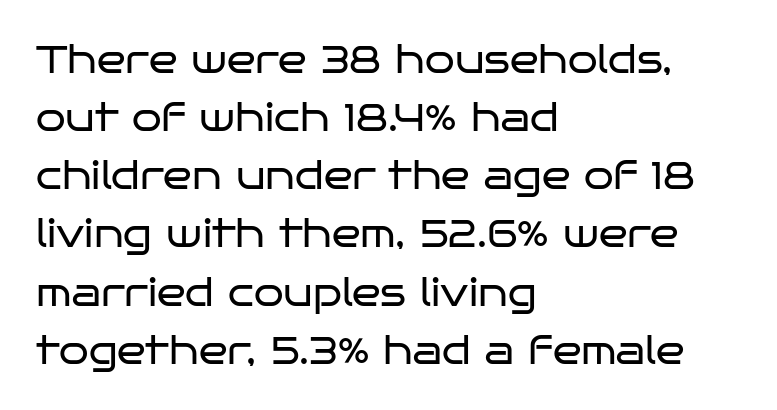
Q: Is the text bold? A: No.
Q: Is the text italic (slanted)? A: No, it is upright.
Q: Is the typeface a serif or a sans-serif typeface? A: Sans-serif.
Q: Is the text underlined? A: No.
Q: How is the paragraph aligned? A: Left-aligned.
Q: Is the spacing between letters normal or unusually wide? A: Normal.
Q: Is the spacing between lines tight, normal or loose? A: Normal.
Q: Width (condensed, normal, or wide)? A: Wide.
Q: Stroke contrast? A: Low.
Q: x-height? A: Large.
Q: Monospaced? A: No.
